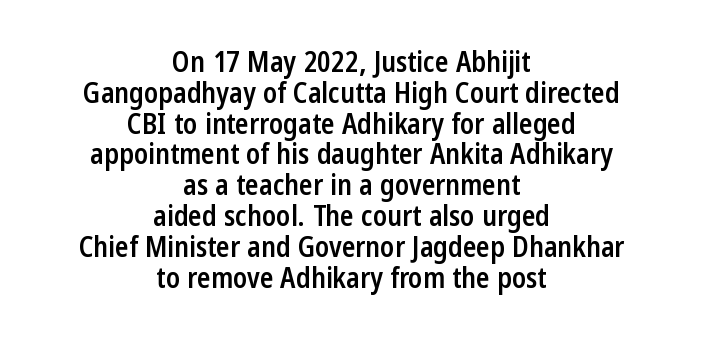
The image shows 28 px semibold, condensed sans-serif type, upright; set centered, tight line spacing (1.1x), normal letter spacing, not underlined; low stroke contrast and a medium x-height.
